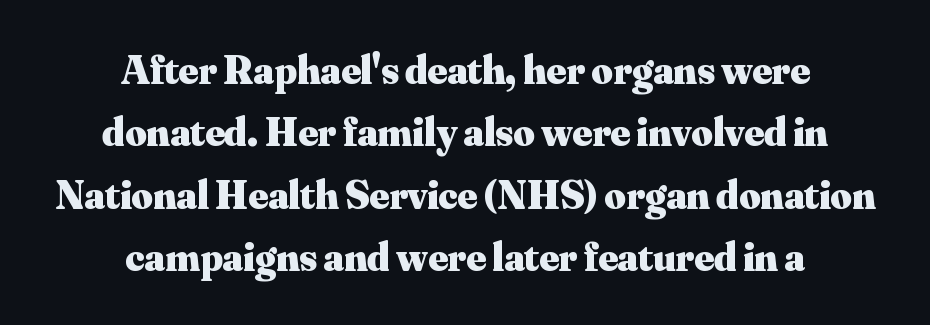
This sample is center-justified, so both line endings float freely. Here the designer chose a conventional face with non-uniform glyph widths. The area under the type is left untouched. Old-style or modern, the face here clearly has serifs.
